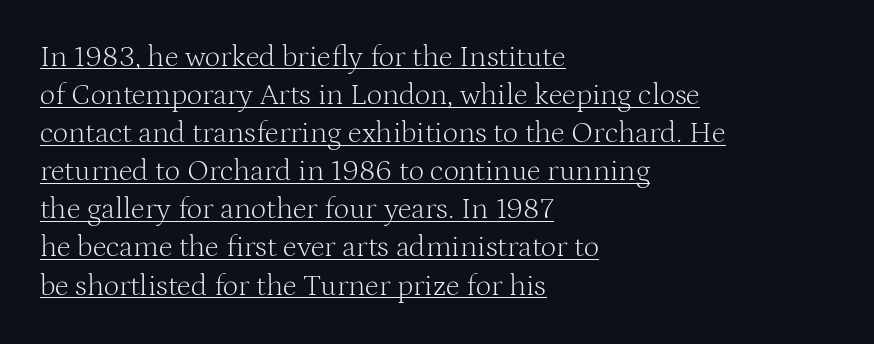
Q: Is the text bold? A: No.
Q: Is the text italic (slanted)? A: No, it is upright.
Q: Is the typeface a serif or a sans-serif typeface? A: Serif.
Q: Is the text underlined? A: Yes.
Q: How is the paragraph aligned? A: Left-aligned.
Q: Is the spacing between letters normal or unusually wide? A: Normal.
Q: Is the spacing between lines tight, normal or loose? A: Normal.
Q: Width (condensed, normal, or wide)? A: Normal.
Q: Stroke contrast? A: Medium.
Q: x-height? A: Medium.
Q: Monospaced? A: No.
